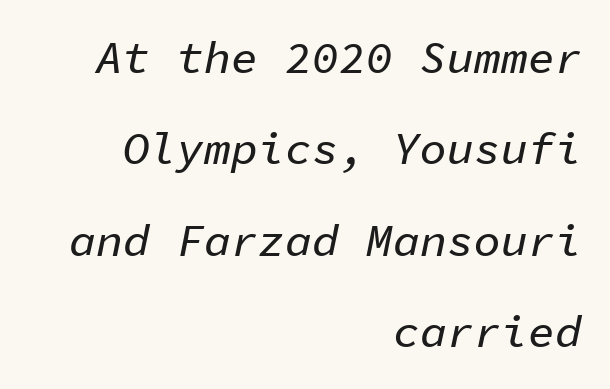
The image shows 45 px text type, italic (leaning right), monospaced; set right-aligned, loose line spacing (2.03x), normal letter spacing, not underlined; low stroke contrast and a medium x-height.
